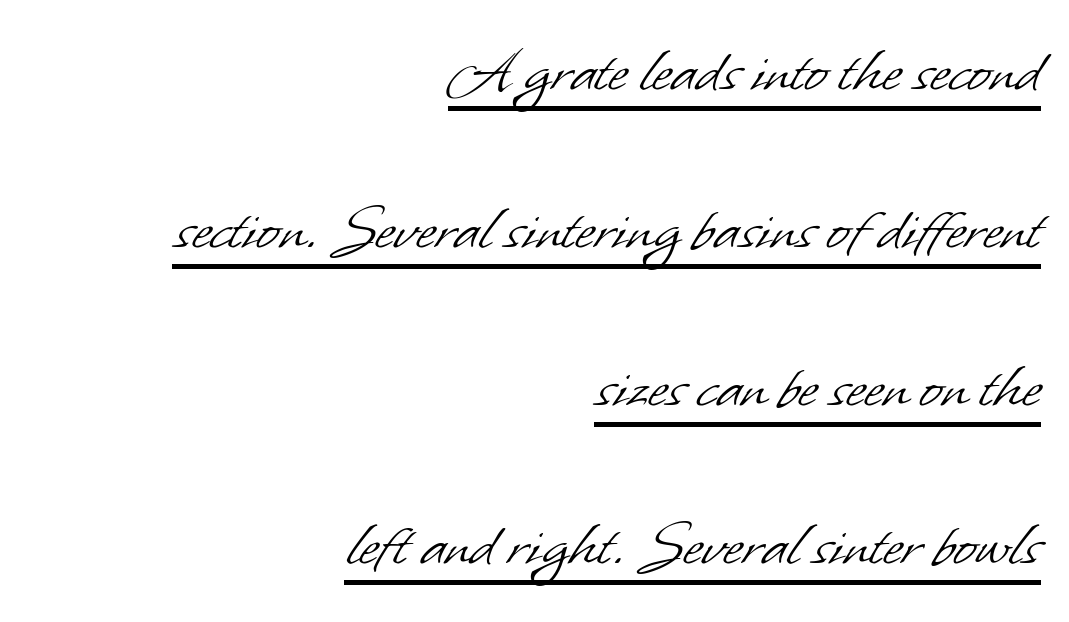
Q: Is the text bold? A: No.
Q: Is the typeface a serif or a sans-serif typeface? A: Sans-serif.
Q: Is the text underlined? A: Yes.
Q: How is the paragraph aligned? A: Right-aligned.
Q: Is the spacing between letters normal or unusually wide? A: Normal.
Q: Is the spacing between lines tight, normal or loose? A: Loose.
Q: Width (condensed, normal, or wide)? A: Normal.
Q: Stroke contrast? A: Low.
Q: x-height? A: Small.
Q: Monospaced? A: No.
